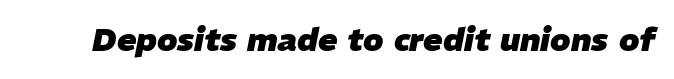
The image shows 32 px heavy type, italic (leaning right); set normal letter spacing, not underlined; low stroke contrast and a medium x-height.
